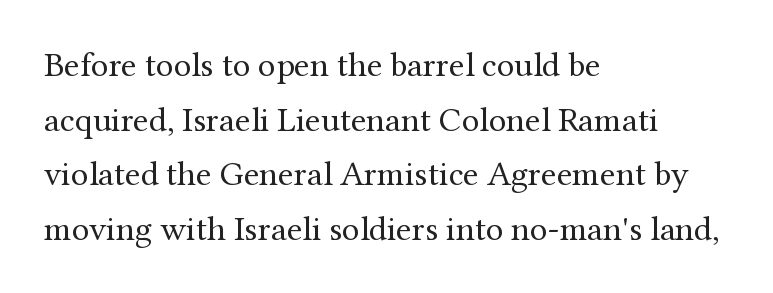
Q: Is the text bold? A: No.
Q: Is the text italic (slanted)? A: No, it is upright.
Q: Is the typeface a serif or a sans-serif typeface? A: Serif.
Q: Is the text underlined? A: No.
Q: How is the paragraph aligned? A: Left-aligned.
Q: Is the spacing between letters normal or unusually wide? A: Normal.
Q: Is the spacing between lines tight, normal or loose? A: Normal.
Q: Width (condensed, normal, or wide)? A: Normal.
Q: Stroke contrast? A: Medium.
Q: x-height? A: Medium.
Q: Monospaced? A: No.
